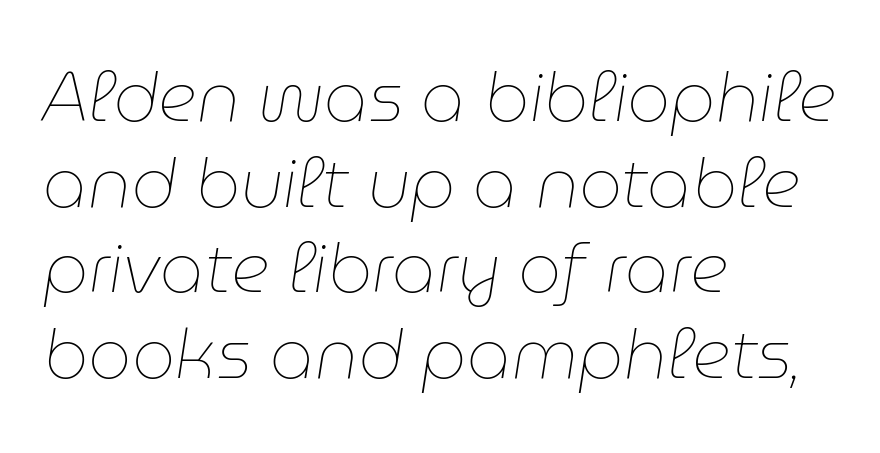
Q: Is the text bold? A: No.
Q: Is the text italic (slanted)? A: Yes, it leans right by about 9 degrees.
Q: Is the text underlined? A: No.
Q: How is the paragraph aligned? A: Left-aligned.
Q: Is the spacing between letters normal or unusually wide? A: Normal.
Q: Is the spacing between lines tight, normal or loose? A: Normal.
Q: Width (condensed, normal, or wide)? A: Normal.
Q: Stroke contrast? A: Low.
Q: x-height? A: Medium.
Q: Monospaced? A: No.
